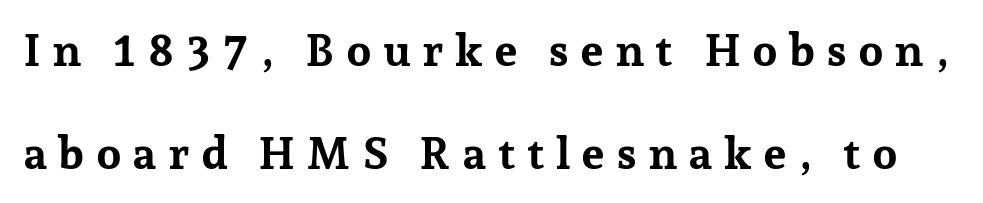
The line-height multiplier appears high, well above default. The letters stand upright; this is a roman face. Quick note: underline off. Chunky letters — that's bold for sure. A typesetter would call this proportional, since set widths differ per character.
